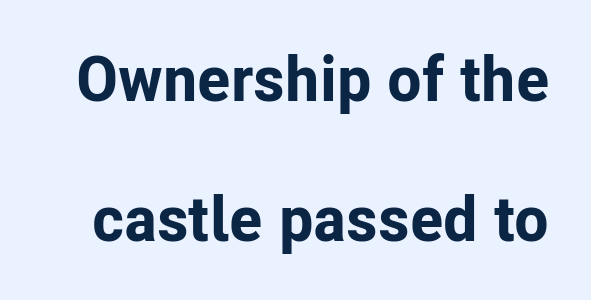
Q: Is the text bold? A: Yes.
Q: Is the text italic (slanted)? A: No, it is upright.
Q: Is the typeface a serif or a sans-serif typeface? A: Sans-serif.
Q: Is the text underlined? A: No.
Q: Is the spacing between letters normal or unusually wide? A: Normal.
Q: Is the spacing between lines tight, normal or loose? A: Loose.
Q: Width (condensed, normal, or wide)? A: Normal.
Q: Stroke contrast? A: Low.
Q: x-height? A: Medium.
Q: Monospaced? A: No.
